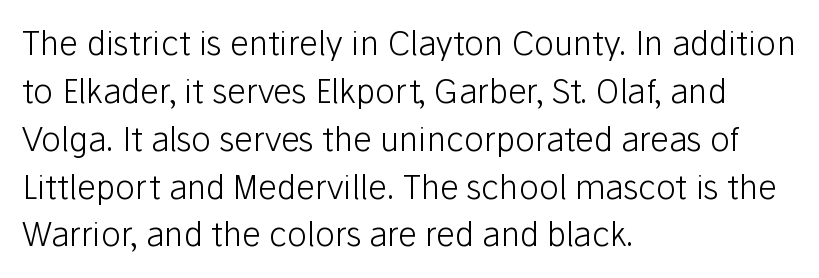
The image shows 33 px light sans-serif type, upright; set left-aligned, normal line spacing (1.45x), normal letter spacing, not underlined; low stroke contrast and a medium x-height.
